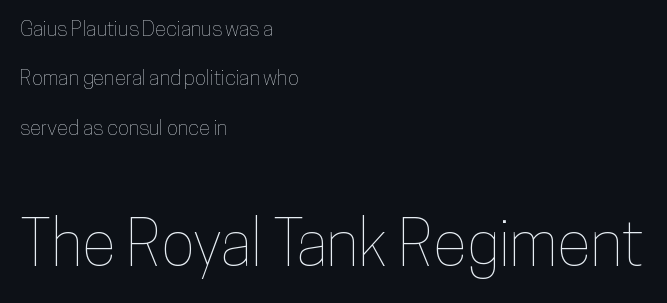
The image shows 63 px condensed type, upright; set left-aligned, loose line spacing (2.35x), normal letter spacing, not underlined; the second (bottom) block is 3.0x larger; low stroke contrast and a medium x-height.
